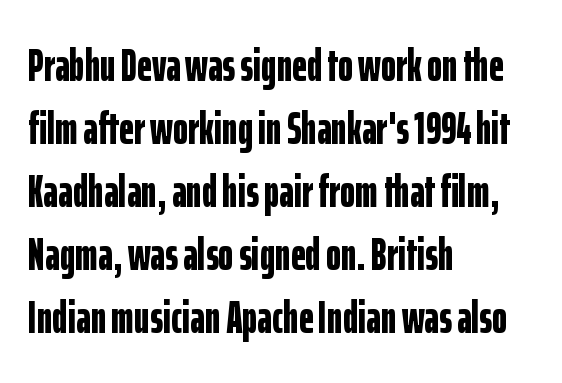
The image shows 46 px bold, condensed sans-serif type, upright; set left-aligned, normal line spacing (1.37x), normal letter spacing, not underlined; low stroke contrast and a medium x-height.
